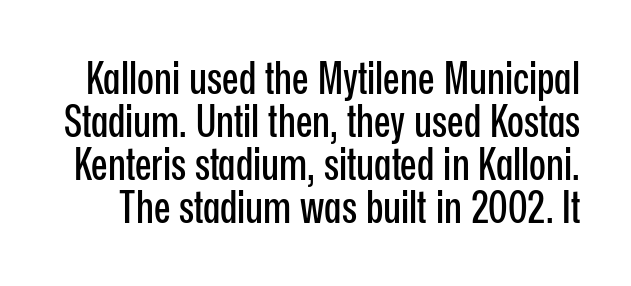
The image shows 44 px condensed sans-serif type, upright; set tight line spacing (0.98x), normal letter spacing, not underlined; low stroke contrast and a medium x-height.
